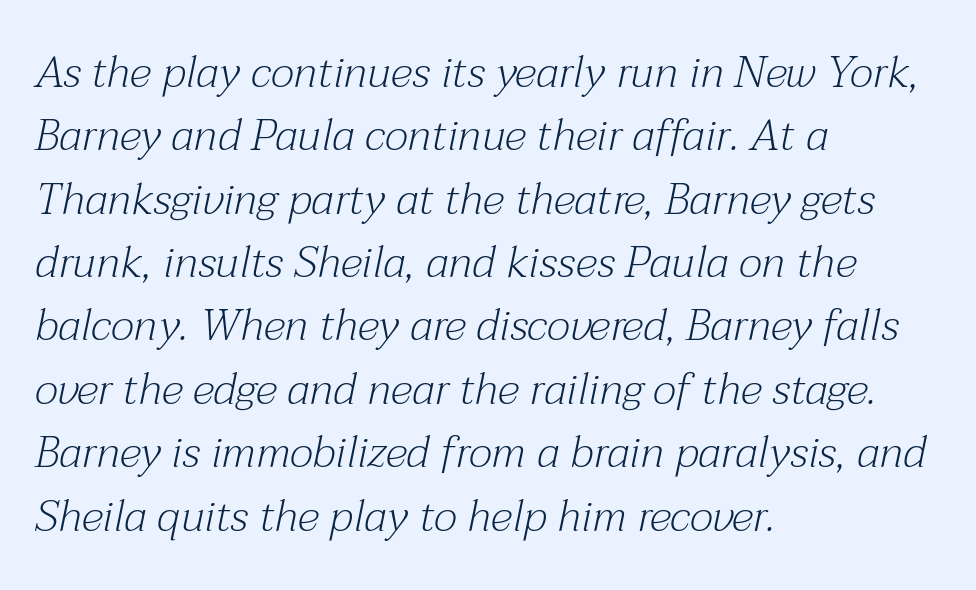
Q: Is the text bold? A: No.
Q: Is the text italic (slanted)? A: Yes, it leans right by about 12 degrees.
Q: Is the typeface a serif or a sans-serif typeface? A: Serif.
Q: Is the text underlined? A: No.
Q: How is the paragraph aligned? A: Left-aligned.
Q: Is the spacing between letters normal or unusually wide? A: Normal.
Q: Is the spacing between lines tight, normal or loose? A: Normal.
Q: Width (condensed, normal, or wide)? A: Normal.
Q: Stroke contrast? A: Medium.
Q: x-height? A: Medium.
Q: Monospaced? A: No.
